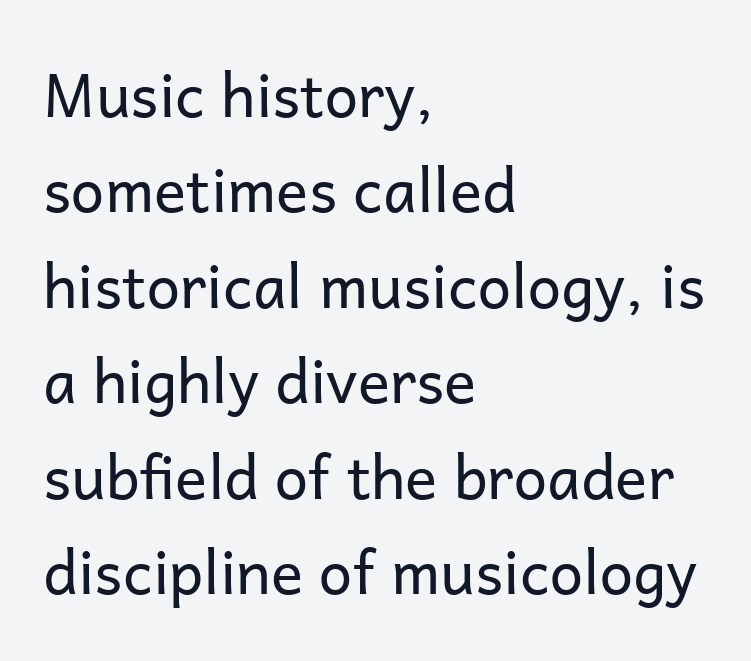
Q: Is the text bold? A: No.
Q: Is the text italic (slanted)? A: No, it is upright.
Q: Is the typeface a serif or a sans-serif typeface? A: Sans-serif.
Q: Is the text underlined? A: No.
Q: How is the paragraph aligned? A: Left-aligned.
Q: Is the spacing between letters normal or unusually wide? A: Normal.
Q: Is the spacing between lines tight, normal or loose? A: Normal.
Q: Width (condensed, normal, or wide)? A: Normal.
Q: Stroke contrast? A: Low.
Q: x-height? A: Medium.
Q: Monospaced? A: No.
